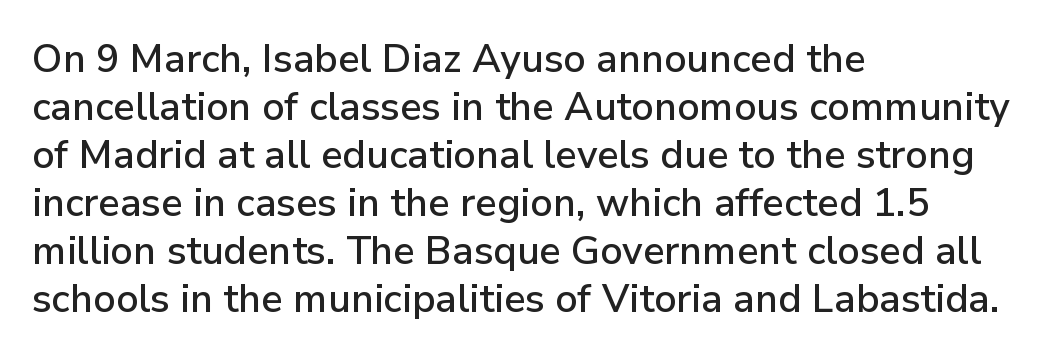
{"serif": "no", "italic": "no", "width": "normal", "stroke_contrast": "low", "x_height": "medium", "monospaced": "no", "underline": "no", "align": "left", "line_spacing_ratio": 1.23, "letter_spacing": "normal", "letter_spacing_em": 0.0, "glyph_px": 39}
